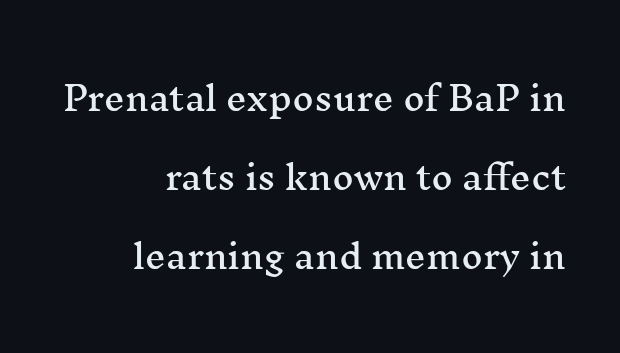
Q: Is the text italic (slanted)? A: No, it is upright.
Q: Is the typeface a serif or a sans-serif typeface? A: Serif.
Q: Is the text underlined? A: No.
Q: How is the paragraph aligned? A: Right-aligned.
Q: Is the spacing between letters normal or unusually wide? A: Normal.
Q: Is the spacing between lines tight, normal or loose? A: Loose.
Q: Width (condensed, normal, or wide)? A: Wide.
Q: Stroke contrast? A: Medium.
Q: x-height? A: Medium.
Q: Monospaced? A: No.
